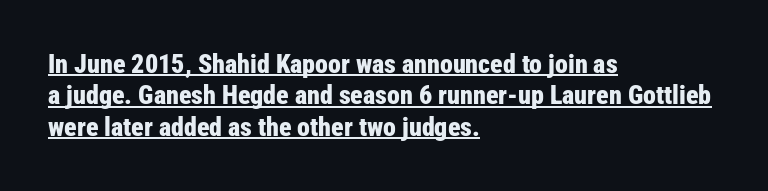
The image shows 26 px bold type, upright; set left-aligned, line spacing 1.21x, normal letter spacing, underlined.
